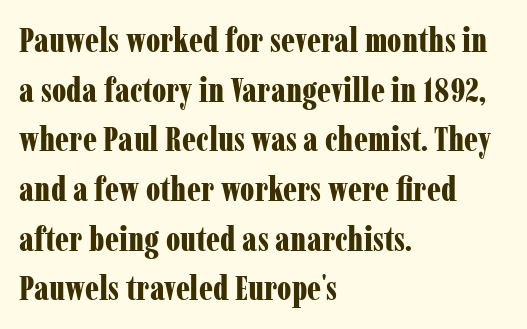
The image shows 34 px bold, condensed serif type, upright; set left-aligned, normal line spacing (1.46x), normal letter spacing, not underlined; low stroke contrast and a medium x-height.
